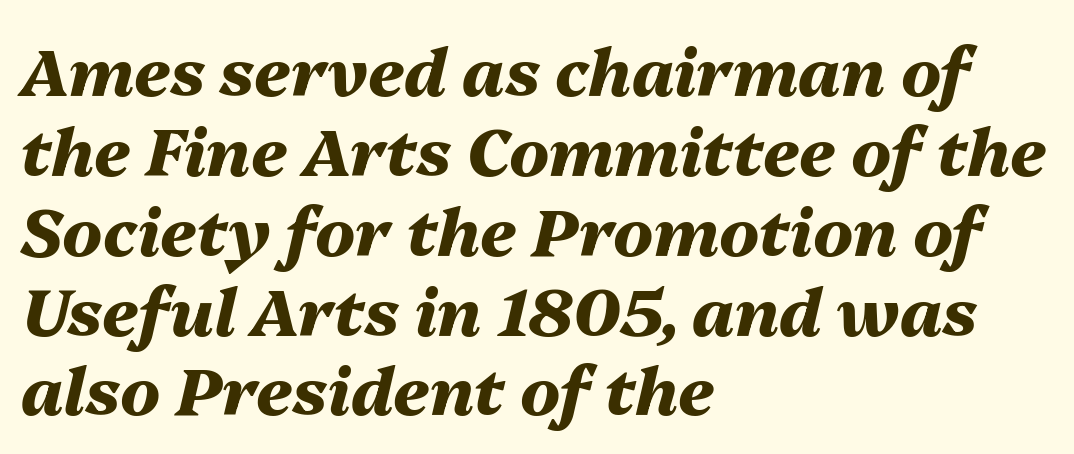
Nobody drew a line under any word here. The lines are quadded left. Compared with an ordinary text face, these strokes are far heavier — a full bold. These lines are rendered in a variable-pitch font.
